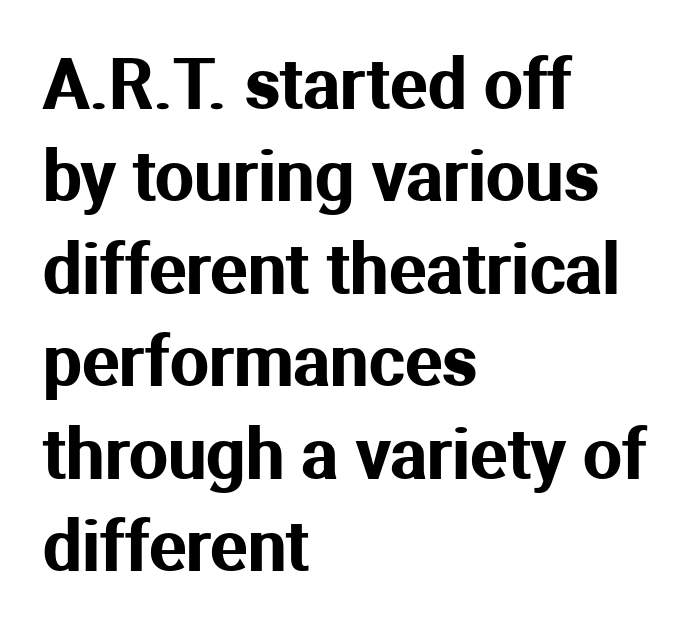
{"serif": "no", "italic": "no", "width": "normal", "stroke_contrast": "medium", "x_height": "medium", "monospaced": "no", "underline": "no", "align": "left", "line_spacing": "normal", "line_spacing_ratio": 1.34, "letter_spacing": "normal", "letter_spacing_em": 0.0, "glyph_px": 69}
